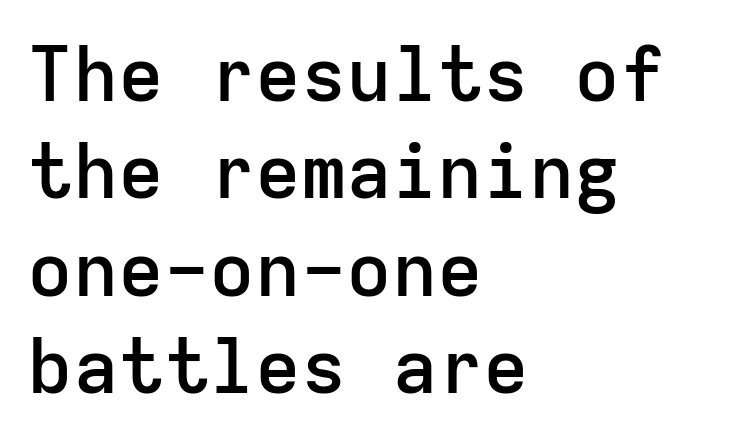
Q: Is the text bold? A: Semi-bold.
Q: Is the text italic (slanted)? A: No, it is upright.
Q: Is the typeface a serif or a sans-serif typeface? A: Sans-serif.
Q: Is the text underlined? A: No.
Q: How is the paragraph aligned? A: Left-aligned.
Q: Is the spacing between letters normal or unusually wide? A: Normal.
Q: Is the spacing between lines tight, normal or loose? A: Normal.
Q: Width (condensed, normal, or wide)? A: Normal.
Q: Stroke contrast? A: Low.
Q: x-height? A: Medium.
Q: Monospaced? A: Yes.
